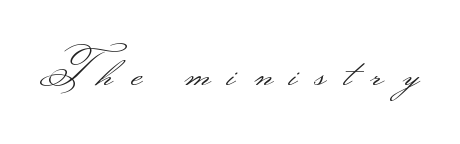
Q: Is the text bold? A: No.
Q: Is the text italic (slanted)? A: Yes.
Q: Is the typeface a serif or a sans-serif typeface? A: Sans-serif.
Q: Is the text underlined? A: No.
Q: Is the spacing between letters normal or unusually wide? A: Unusually wide.
Q: Width (condensed, normal, or wide)? A: Wide.
Q: Stroke contrast? A: Medium.
Q: Monospaced? A: No.
